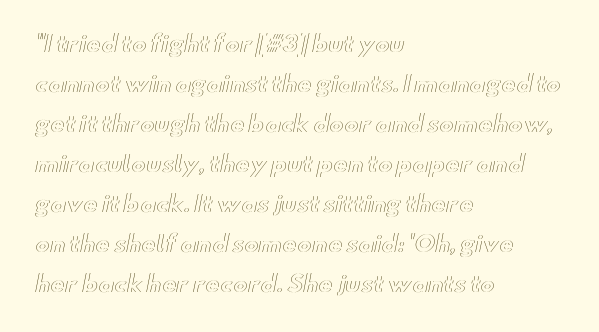
The setting favours the left margin, as ordinary paragraphs usually do. Honestly, there is no underline to notice here at all. This sample uses plain, unmodified letter spacing.
